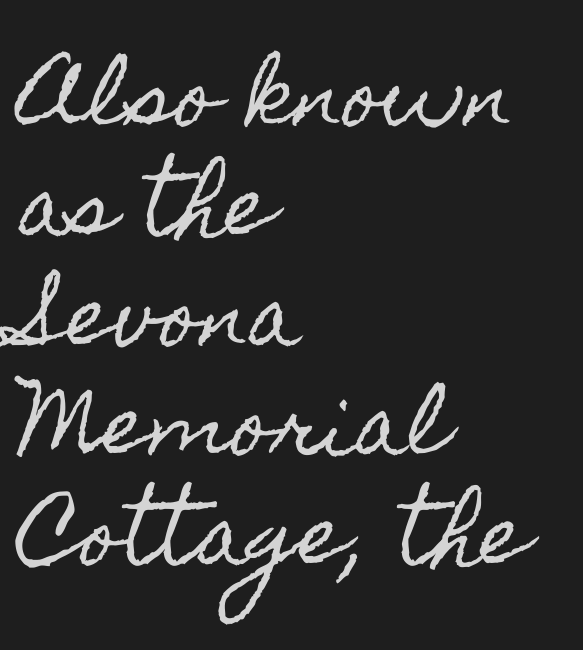
Q: Is the text italic (slanted)? A: Yes.
Q: Is the text underlined? A: No.
Q: How is the paragraph aligned? A: Left-aligned.
Q: Is the spacing between letters normal or unusually wide? A: Normal.
Q: Is the spacing between lines tight, normal or loose? A: Normal.
Q: Width (condensed, normal, or wide)? A: Condensed.
Q: x-height? A: Small.
Q: Monospaced? A: No.
